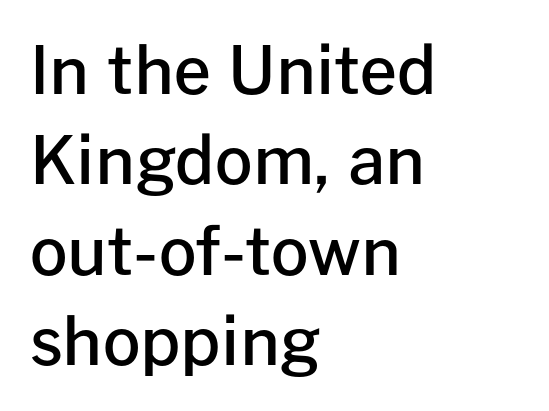
Is this a sans? Yes — the strokes have no serifs. How would I describe the line gaps? Plain and ordinary. Each letter keeps its own natural width here, so spacing adapts to shape. Compared with a centered layout, this one pins lines to the left instead.
